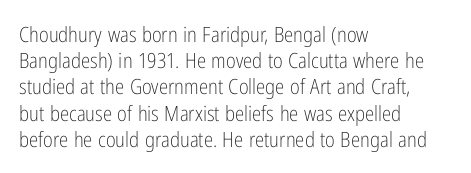
The image shows 21 px text type, upright; set left-aligned, normal line spacing (1.25x), normal letter spacing, not underlined.
